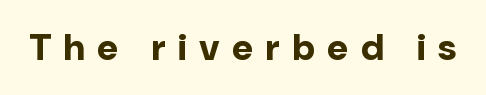
The strip under each line holds only bare page. Are there feet on the stems? There aren't — it's a sans. A typesetter would call this proportional, since set widths differ per character. Typesetter's note: full bold, strokes at maximum text heaviness.
